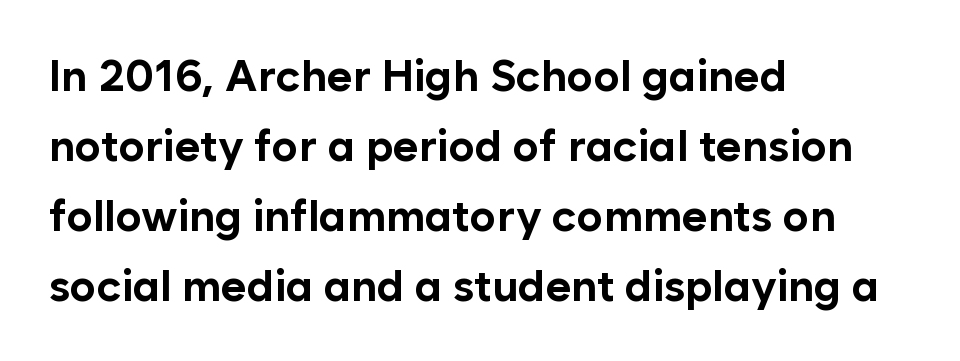
This sample has the flowing, uneven cadence of proportional lettering. These lines are set flush left with a ragged right edge. Students, note that the glyphs here touch the page at normal intervals. Quick note: underline off. These words are printed bold, with thick strokes throughout.
